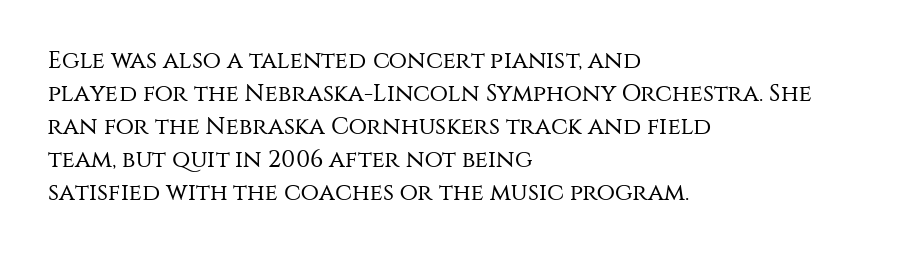
Q: Is the text bold? A: No.
Q: Is the text italic (slanted)? A: No, it is upright.
Q: Is the text underlined? A: No.
Q: How is the paragraph aligned? A: Left-aligned.
Q: Is the spacing between letters normal or unusually wide? A: Normal.
Q: Is the spacing between lines tight, normal or loose? A: Normal.
